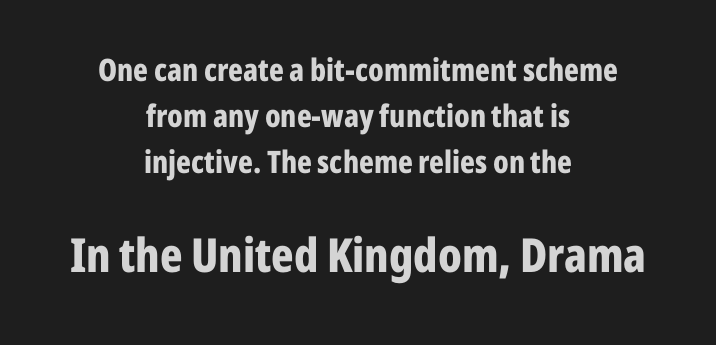
Q: Is the text bold? A: Yes.
Q: Is the text italic (slanted)? A: No, it is upright.
Q: Is the typeface a serif or a sans-serif typeface? A: Sans-serif.
Q: Is the text underlined? A: No.
Q: How is the paragraph aligned? A: Centered.
Q: Is the spacing between letters normal or unusually wide? A: Normal.
Q: Is the spacing between lines tight, normal or loose? A: Normal.
Q: Which block of text is set in a larger size, the first (top) or the second (bottom)? A: The second (bottom) one.
Q: Width (condensed, normal, or wide)? A: Condensed.
Q: Stroke contrast? A: Low.
Q: x-height? A: Medium.
Q: Monospaced? A: No.
